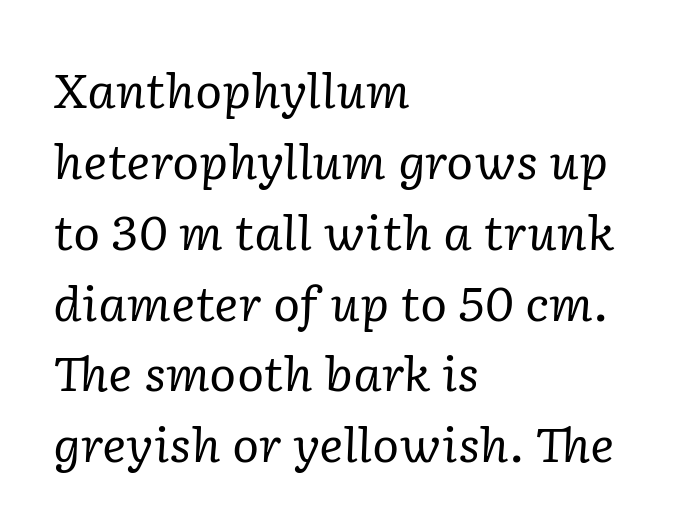
Q: Is the text bold? A: No.
Q: Is the text italic (slanted)? A: Yes, it leans right by about 2 degrees.
Q: Is the typeface a serif or a sans-serif typeface? A: Serif.
Q: Is the text underlined? A: No.
Q: How is the paragraph aligned? A: Left-aligned.
Q: Is the spacing between letters normal or unusually wide? A: Normal.
Q: Is the spacing between lines tight, normal or loose? A: Normal.
Q: Width (condensed, normal, or wide)? A: Normal.
Q: Stroke contrast? A: Low.
Q: x-height? A: Medium.
Q: Monospaced? A: No.
